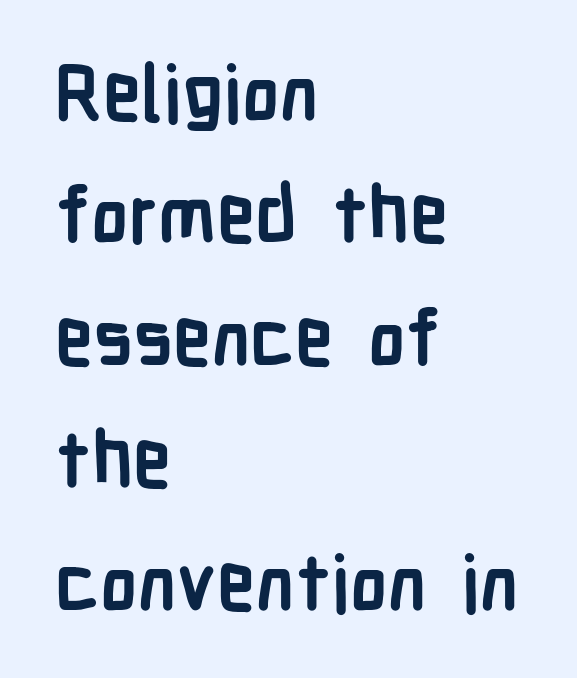
The image shows 77 px semibold, condensed sans-serif type, upright; set left-aligned, normal line spacing (1.59x), normal letter spacing, not underlined; low stroke contrast and a medium x-height.
